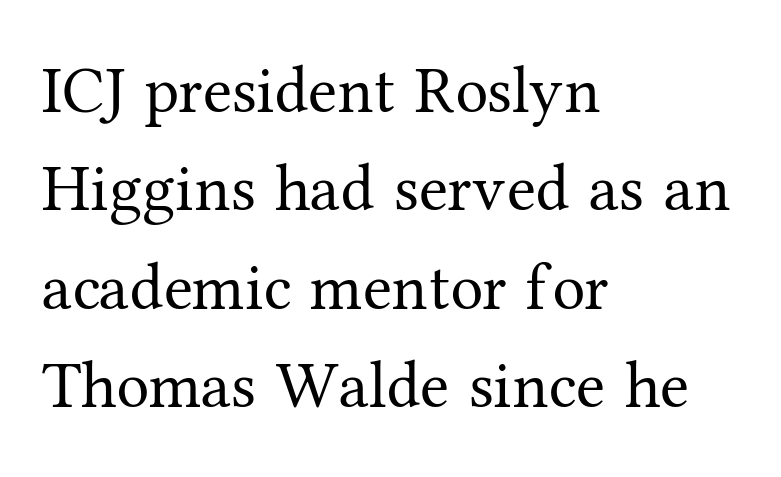
Q: Is the text bold? A: No.
Q: Is the text italic (slanted)? A: No, it is upright.
Q: Is the typeface a serif or a sans-serif typeface? A: Serif.
Q: Is the text underlined? A: No.
Q: How is the paragraph aligned? A: Left-aligned.
Q: Is the spacing between letters normal or unusually wide? A: Normal.
Q: Is the spacing between lines tight, normal or loose? A: Normal.
Q: Width (condensed, normal, or wide)? A: Normal.
Q: Stroke contrast? A: Medium.
Q: x-height? A: Medium.
Q: Monospaced? A: No.
